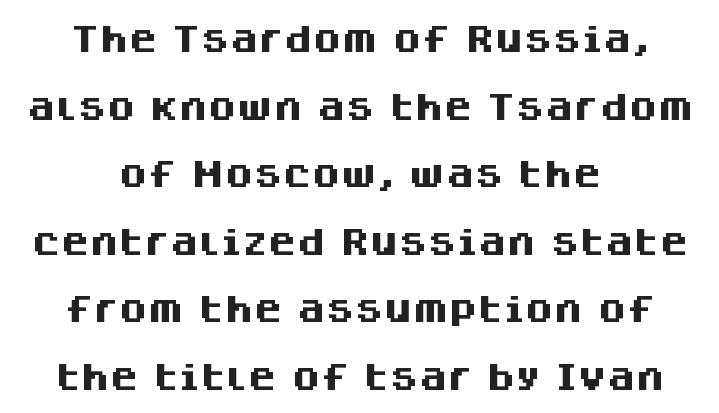
Q: Is the text bold? A: Yes.
Q: Is the text italic (slanted)? A: No, it is upright.
Q: Is the typeface a serif or a sans-serif typeface? A: Sans-serif.
Q: Is the text underlined? A: No.
Q: How is the paragraph aligned? A: Centered.
Q: Is the spacing between letters normal or unusually wide? A: Normal.
Q: Is the spacing between lines tight, normal or loose? A: Loose.
Q: Width (condensed, normal, or wide)? A: Normal.
Q: Stroke contrast? A: Medium.
Q: x-height? A: Large.
Q: Monospaced? A: No.
